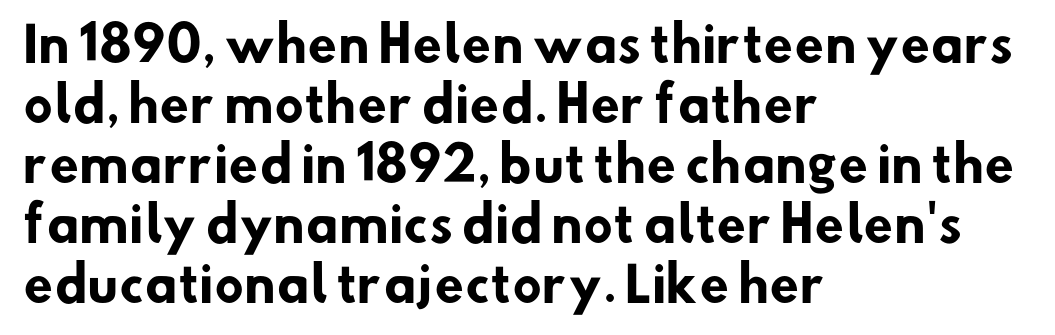
Casual observation: everything's shoved over to the left. Regular leading. The face used here has the dense, thick strokes of a bold. Clear beneath every line of the passage. Nope, no serifs anywhere on these letters. Note the varied advance widths — an 'i' is clearly narrower than an 'm'.
